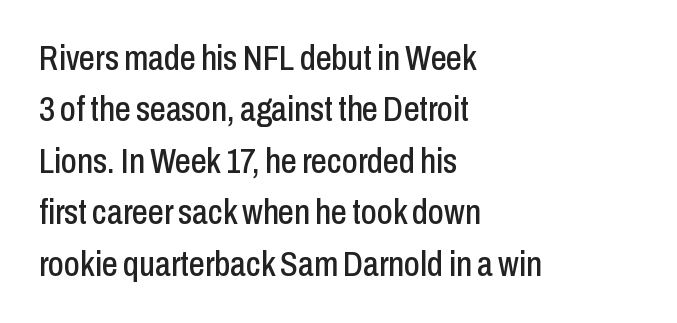
The image shows 35 px condensed sans-serif type, upright; set left-aligned, normal line spacing (1.47x), normal letter spacing, not underlined; low stroke contrast and a medium x-height.
